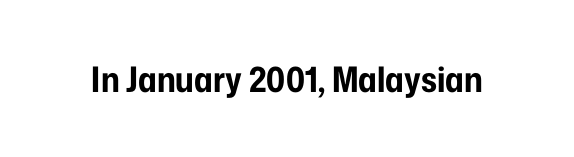
No feet cap the strokes, marking this as sans-serif type. The space directly below the letters is spotless. Notice how the stems are strictly vertical — no italics here. This is heavy type, rendered in bold. The passage shown is typed in a proportional face where columns would drift. The letters sit at their default tracking, neither squeezed nor spread.
